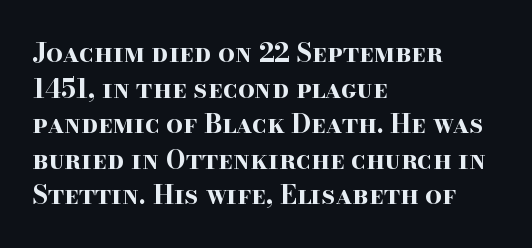
The image shows 26 px bold type, upright; set left-aligned, normal line spacing (1.37x), normal letter spacing, not underlined.
